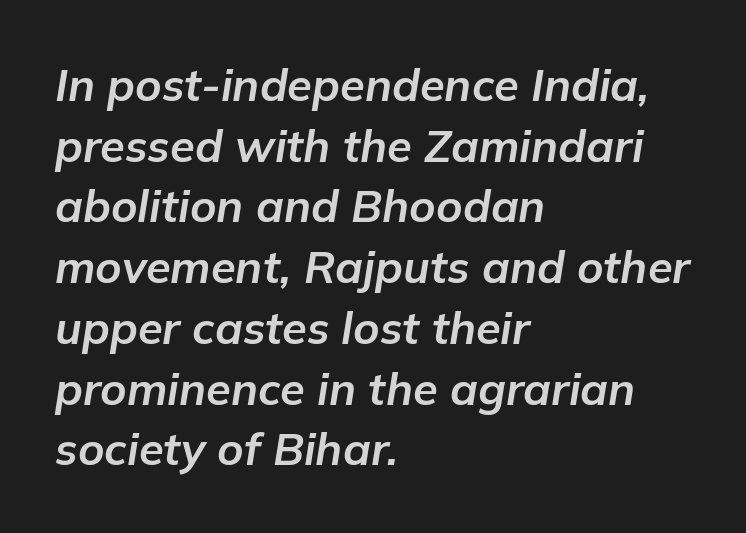
{"italic": "yes", "lean": "right", "slant_degrees": 9, "bold": "yes", "weight": "bold", "width": "normal", "stroke_contrast": "low", "x_height": "medium", "monospaced": "no", "underline": "no", "align": "left", "line_spacing": "normal", "line_spacing_ratio": 1.35, "letter_spacing": "normal", "letter_spacing_em": 0.0, "glyph_px": 45}
